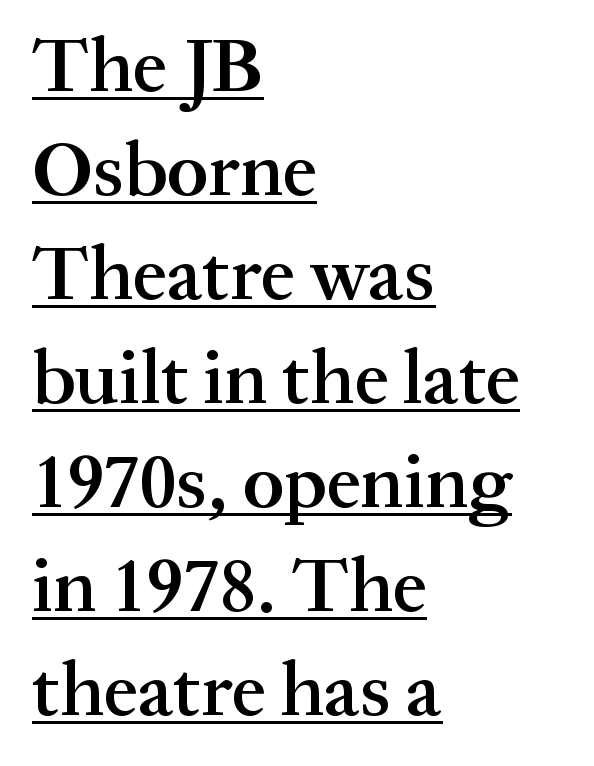
Q: Is the text bold? A: Semi-bold.
Q: Is the text italic (slanted)? A: No, it is upright.
Q: Is the typeface a serif or a sans-serif typeface? A: Serif.
Q: Is the text underlined? A: Yes.
Q: How is the paragraph aligned? A: Left-aligned.
Q: Is the spacing between letters normal or unusually wide? A: Normal.
Q: Is the spacing between lines tight, normal or loose? A: Normal.
Q: Width (condensed, normal, or wide)? A: Normal.
Q: Stroke contrast? A: Medium.
Q: x-height? A: Medium.
Q: Monospaced? A: No.
